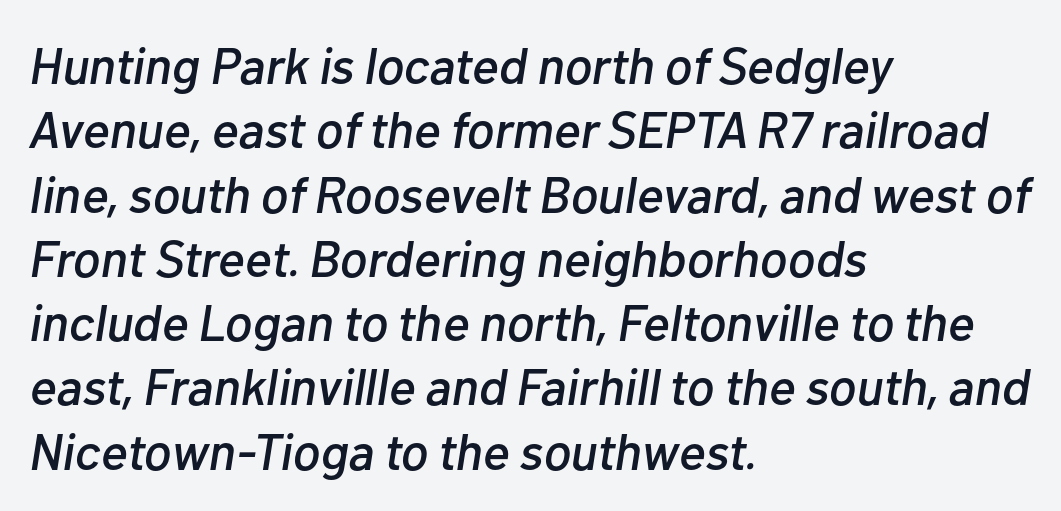
Q: Is the text italic (slanted)? A: Yes, it leans right by about 10 degrees.
Q: Is the text underlined? A: No.
Q: How is the paragraph aligned? A: Left-aligned.
Q: Is the spacing between letters normal or unusually wide? A: Normal.
Q: Is the spacing between lines tight, normal or loose? A: Normal.
Q: Width (condensed, normal, or wide)? A: Normal.
Q: Stroke contrast? A: Low.
Q: x-height? A: Medium.
Q: Monospaced? A: No.
